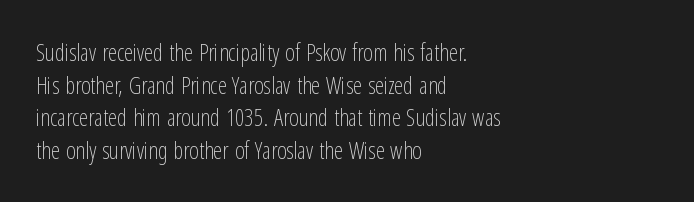
Q: Is the text bold? A: No.
Q: Is the text italic (slanted)? A: No, it is upright.
Q: Is the text underlined? A: No.
Q: How is the paragraph aligned? A: Left-aligned.
Q: Is the spacing between letters normal or unusually wide? A: Normal.
Q: Is the spacing between lines tight, normal or loose? A: Normal.
